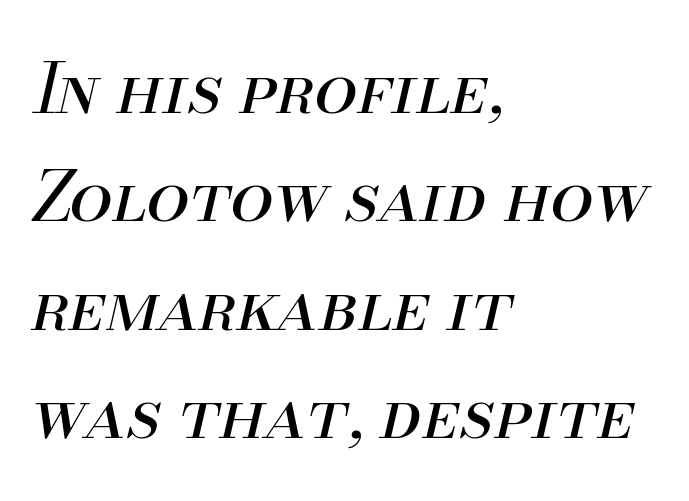
Q: Is the text bold? A: No.
Q: Is the text italic (slanted)? A: Yes, it leans right by about 13 degrees.
Q: Is the text underlined? A: No.
Q: How is the paragraph aligned? A: Left-aligned.
Q: Is the spacing between letters normal or unusually wide? A: Normal.
Q: Is the spacing between lines tight, normal or loose? A: Normal.
Q: Width (condensed, normal, or wide)? A: Normal.
Q: Stroke contrast? A: Medium.
Q: x-height? A: Small.
Q: Monospaced? A: No.
